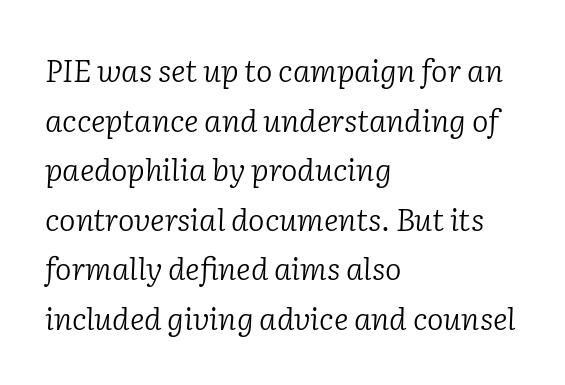
{"serif": "yes", "italic": "yes", "lean": "right", "slant_degrees": 2, "bold": "no", "weight": "light", "width": "normal", "stroke_contrast": "low", "x_height": "medium", "monospaced": "no", "underline": "no", "align": "left", "line_spacing": "normal", "line_spacing_ratio": 1.6, "letter_spacing": "normal", "letter_spacing_em": 0.0, "glyph_px": 31}
